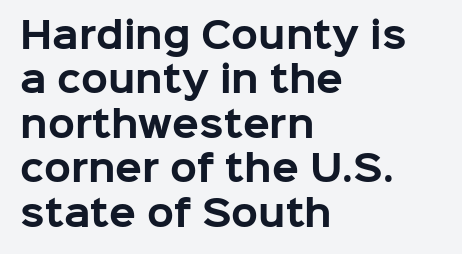
{"serif": "no", "italic": "no", "bold": "yes", "weight": "bold", "width": "normal", "stroke_contrast": "low", "x_height": "medium", "monospaced": "no", "underline": "no", "align": "left", "line_spacing": "normal", "line_spacing_ratio": 1.27, "letter_spacing": "normal", "letter_spacing_em": 0.0, "glyph_px": 35}
